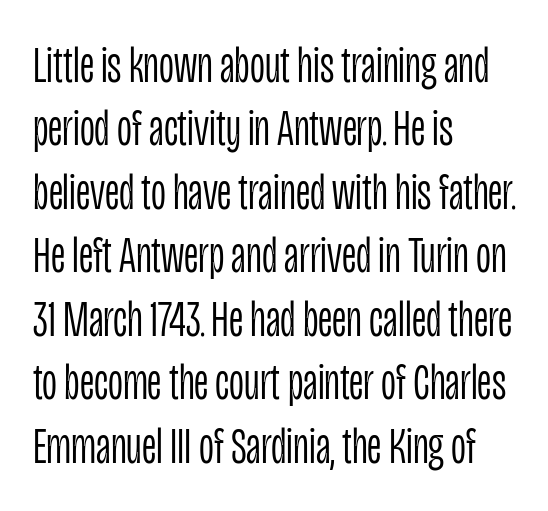
Q: Is the text bold? A: No.
Q: Is the text italic (slanted)? A: No, it is upright.
Q: Is the typeface a serif or a sans-serif typeface? A: Sans-serif.
Q: Is the text underlined? A: No.
Q: How is the paragraph aligned? A: Left-aligned.
Q: Is the spacing between letters normal or unusually wide? A: Normal.
Q: Width (condensed, normal, or wide)? A: Condensed.
Q: Stroke contrast? A: Low.
Q: x-height? A: Large.
Q: Monospaced? A: No.
